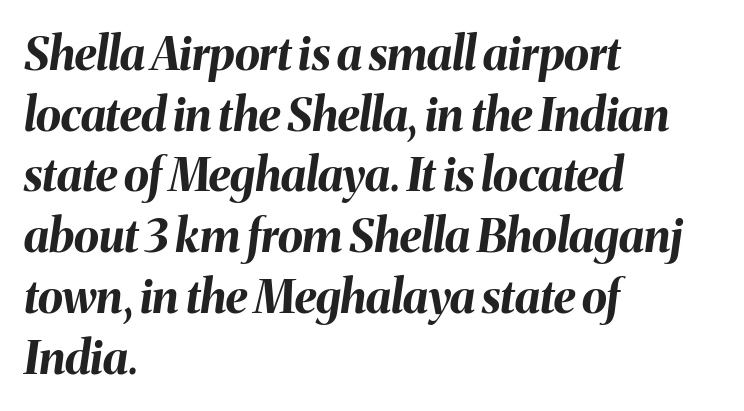
{"italic": "yes", "lean": "right", "slant_degrees": 8, "bold": "yes", "weight": "bold", "width": "normal", "stroke_contrast": "medium", "x_height": "medium", "monospaced": "no", "underline": "no", "align": "left", "line_spacing": "normal", "line_spacing_ratio": 1.32, "letter_spacing": "normal", "letter_spacing_em": 0.0, "glyph_px": 46}
